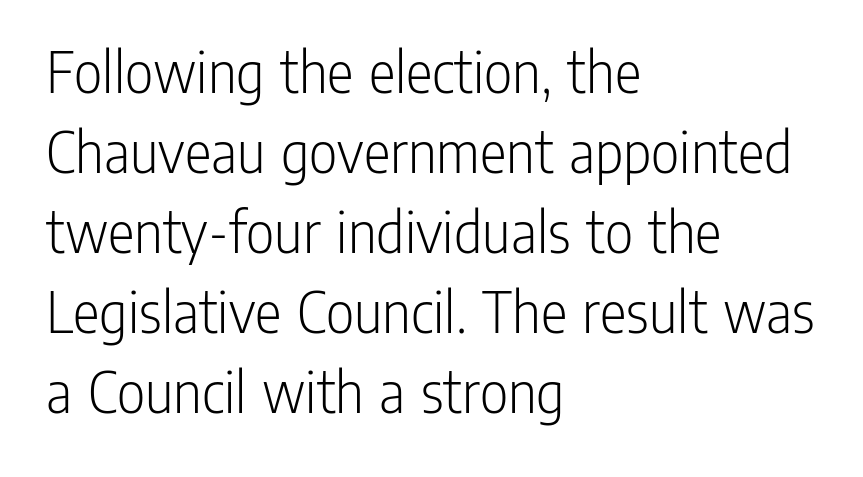
The image shows 62 px light, condensed sans-serif type, upright; set left-aligned, normal line spacing (1.29x), normal letter spacing, not underlined; low stroke contrast and a medium x-height.
